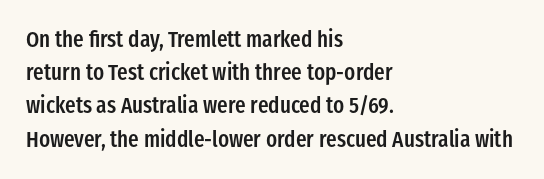
Q: Is the text bold? A: Semi-bold.
Q: Is the text italic (slanted)? A: No, it is upright.
Q: Is the text underlined? A: No.
Q: How is the paragraph aligned? A: Left-aligned.
Q: Is the spacing between letters normal or unusually wide? A: Normal.
Q: Is the spacing between lines tight, normal or loose? A: Normal.
